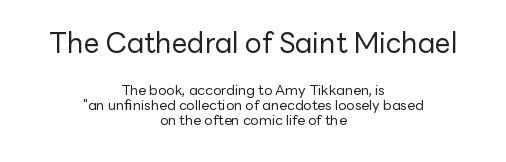
The vertical gap from one line to the next is small. Every stem runs plumb, perpendicular to the baseline. The emphasis by scale lands on block number one, above. Descenders are the only things crossing below the line. The typesetter chose a symmetrical, centered arrangement here.
